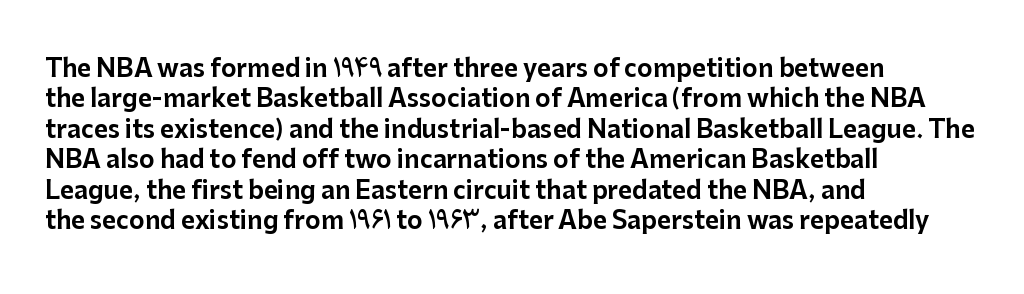
{"italic": "no", "underline": "no", "align": "left", "line_spacing": "normal", "line_spacing_ratio": 1.27, "letter_spacing": "normal", "letter_spacing_em": 0.0, "glyph_px": 24}
